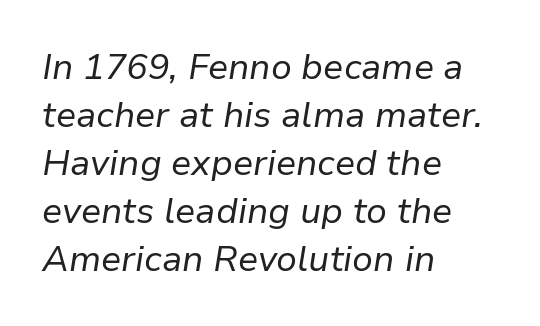
The letters advance in unequal steps, a hallmark of proportional type. This is oblique type, the kind used for emphasis or titles. Has an underline been added? It has not. This rendering leaves character spacing at its baseline value. Is this a heavy cut? Hardly; it is regular or lighter. The leading is moderate, giving the passage an even texture.
